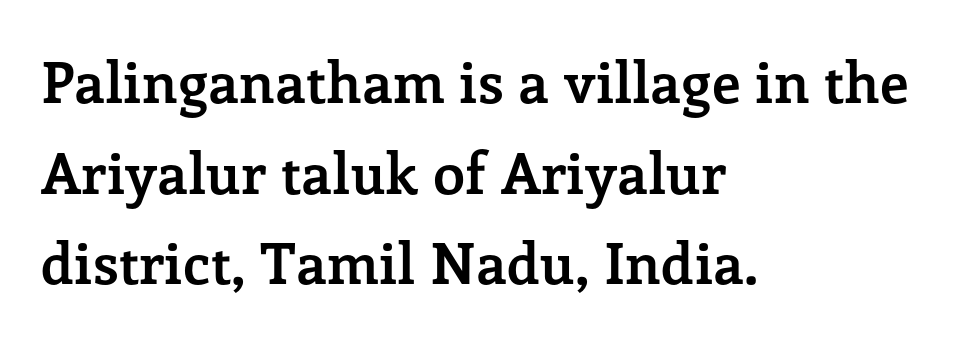
{"serif": "yes", "italic": "no", "bold": "yes", "weight": "semibold", "width": "normal", "stroke_contrast": "low", "x_height": "medium", "monospaced": "no", "underline": "no", "align": "left", "line_spacing": "normal", "line_spacing_ratio": 1.59, "letter_spacing": "normal", "letter_spacing_em": 0.0, "glyph_px": 57}
